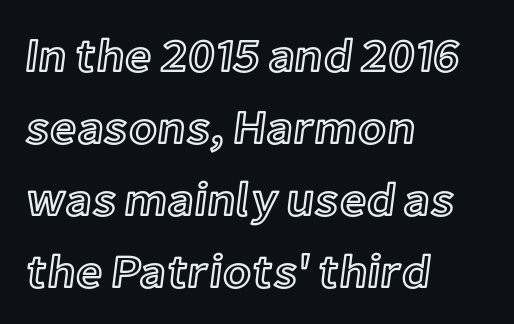
Q: Is the text italic (slanted)? A: Yes.
Q: Is the text underlined? A: No.
Q: How is the paragraph aligned? A: Left-aligned.
Q: Is the spacing between letters normal or unusually wide? A: Normal.
Q: Is the spacing between lines tight, normal or loose? A: Normal.
Q: Width (condensed, normal, or wide)? A: Normal.
Q: x-height? A: Medium.
Q: Monospaced? A: No.
